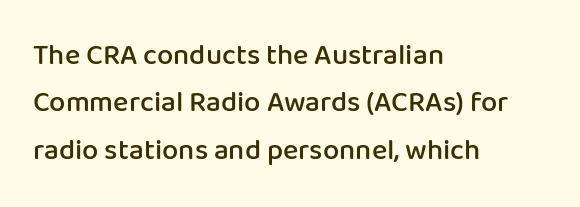
The baseline area is clear. Serif or sans? Sans — the stroke terminals are bare. Each line starts at the same left margin while the right side varies. Letter spacing: default.
